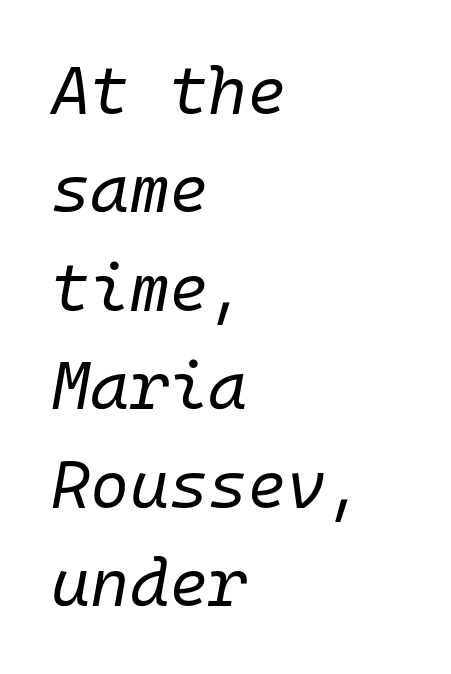
Weight class: somewhere from thin through regular. Notice how the passage keeps a crisp vertical edge on the left only. Is the letter spacing exaggerated? No — it looks like the ordinary default. Descenders hang freely into open space. Slanted lettering throughout. Vertically, the passage feels balanced, rows spaced as you'd expect.
